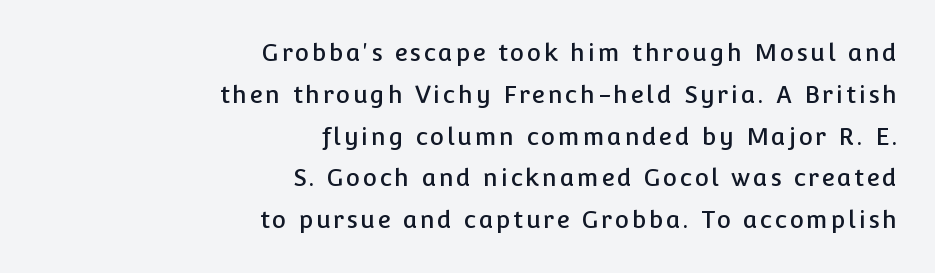
Notice how the stems are strictly vertical — no italics here. This rendering features lettering with no underline. Reading down the block, your eye finds every line finishing at a fixed right position.
